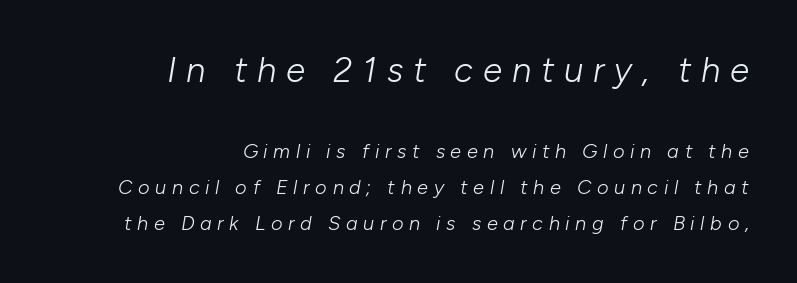
The image shows 35 px light type, italic (leaning right); set right-aligned, line spacing 1.8x, unusually wide letter spacing (+0.28 em), not underlined; the first (top) block is 1.75x larger; low stroke contrast and a medium x-height.
